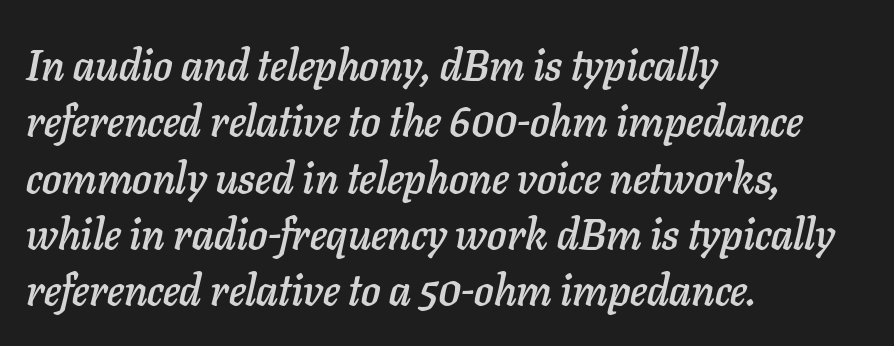
The image shows 43 px text type, italic (leaning right); set left-aligned, normal line spacing (1.31x), normal letter spacing, not underlined; low stroke contrast and a medium x-height.
